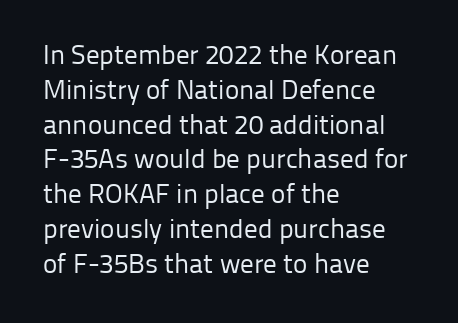
{"italic": "no", "bold": "no", "underline": "no", "align": "left", "line_spacing": "normal", "line_spacing_ratio": 1.29, "letter_spacing": "normal", "letter_spacing_em": 0.0, "glyph_px": 27}
